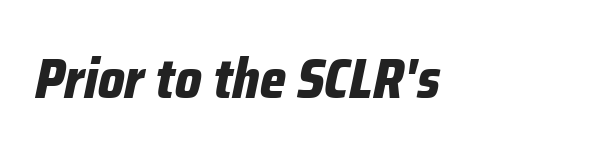
Here the designer chose a conventional face with non-uniform glyph widths. Characters follow at the spacing the type designer built in. Compared with an ordinary text face, these strokes are far heavier — a full bold. Glance below the letters and you will spot only blank space.
